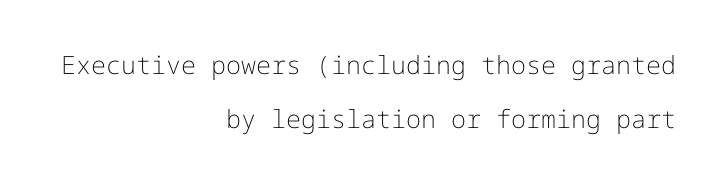
Q: Is the text bold? A: No.
Q: Is the text italic (slanted)? A: No, it is upright.
Q: Is the text underlined? A: No.
Q: How is the paragraph aligned? A: Right-aligned.
Q: Is the spacing between letters normal or unusually wide? A: Normal.
Q: Is the spacing between lines tight, normal or loose? A: Loose.
